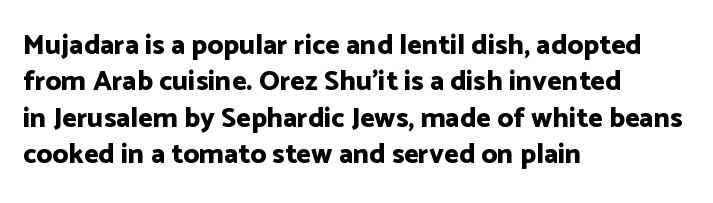
Has an underline been added? It has not. There is no visible air inserted between adjacent glyphs. The ragged edge is on the right, which tells us the setting is flush left. Look at the stroke-to-counter ratio: heavy, a bold. A sans-serif font was chosen for this passage.
